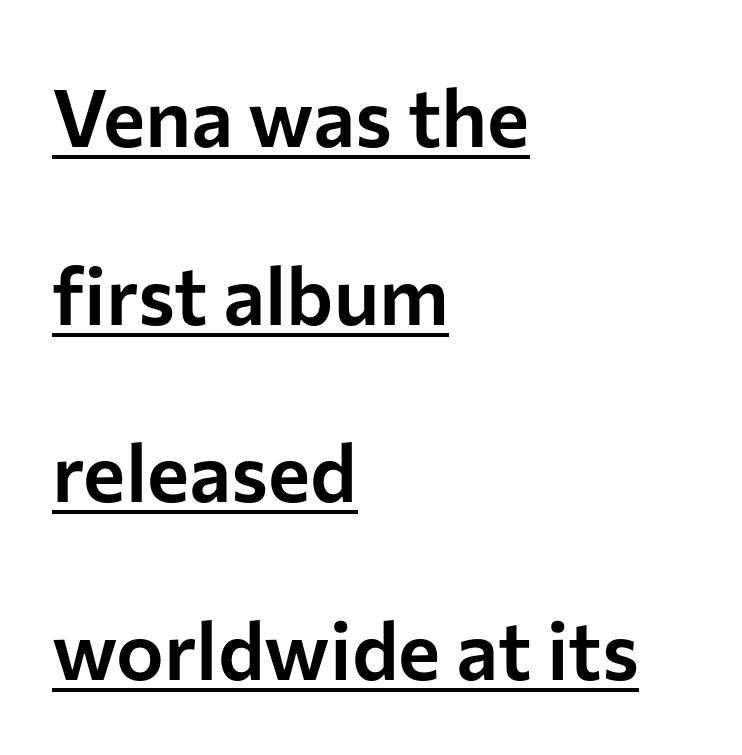
The image shows 80 px sans-serif type, upright; set left-aligned, loose line spacing (2.22x), normal letter spacing, underlined; low stroke contrast and a medium x-height.
